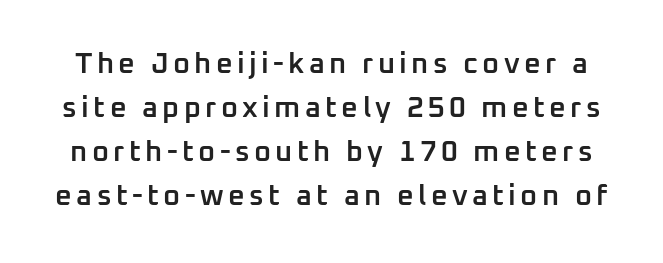
{"serif": "no", "italic": "no", "bold": "semi", "weight": "semibold", "width": "normal", "stroke_contrast": "low", "x_height": "medium", "monospaced": "no", "underline": "no", "line_spacing": "normal", "line_spacing_ratio": 1.52, "glyph_px": 29}
